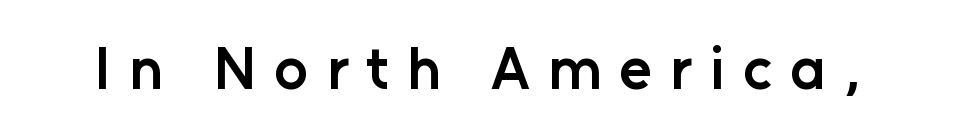
This sample has the flowing, uneven cadence of proportional lettering. Observe the wide spacing: letters keep a clear distance from each other. The specimen reads as upright at a glance. Underlining? Definitely not there. The letters carry no serifs — their stems end cleanly without finishing strokes. A bit beefed up — I'd call it semibold rather than bold.
